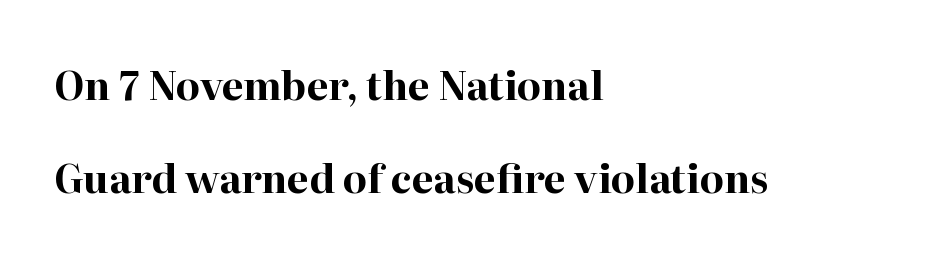
The image shows 39 px bold serif type, upright; set left-aligned, loose line spacing (2.38x), normal letter spacing, not underlined; high stroke contrast and a medium x-height.
